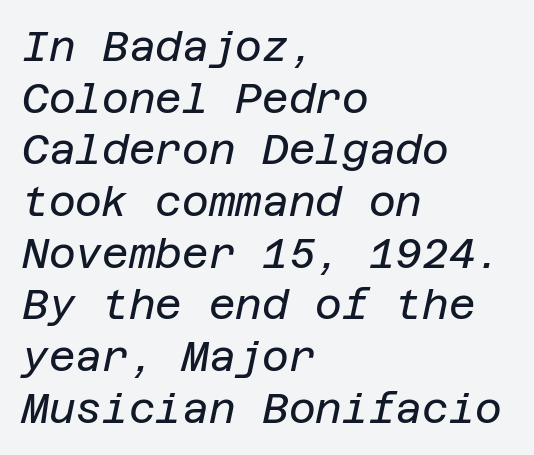
Q: Is the text bold? A: No.
Q: Is the text italic (slanted)? A: Yes, it leans right by about 12 degrees.
Q: Is the text underlined? A: No.
Q: How is the paragraph aligned? A: Left-aligned.
Q: Is the spacing between letters normal or unusually wide? A: Normal.
Q: Is the spacing between lines tight, normal or loose? A: Normal.
Q: Width (condensed, normal, or wide)? A: Normal.
Q: Stroke contrast? A: Low.
Q: x-height? A: Large.
